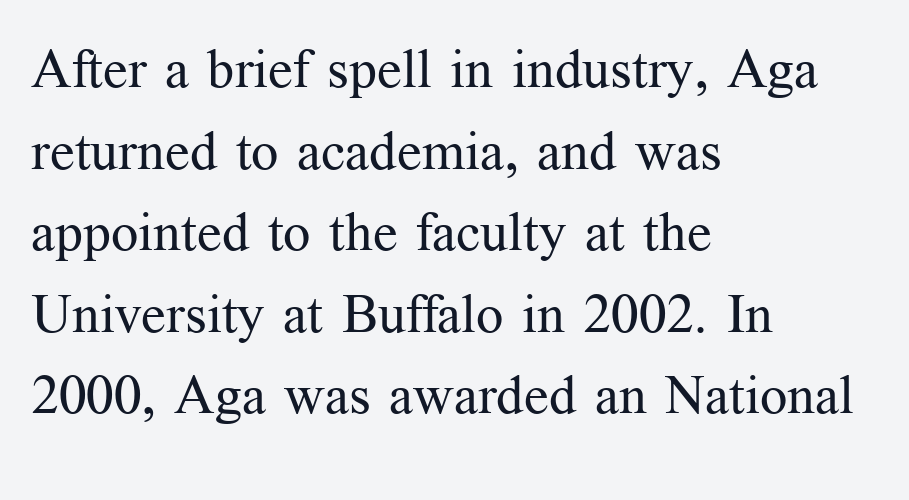
{"serif": "yes", "italic": "no", "bold": "no", "weight": "regular", "width": "normal", "stroke_contrast": "medium", "x_height": "medium", "monospaced": "no", "underline": "no", "align": "left", "line_spacing": "normal", "line_spacing_ratio": 1.51, "letter_spacing": "normal", "letter_spacing_em": 0.0, "glyph_px": 54}
